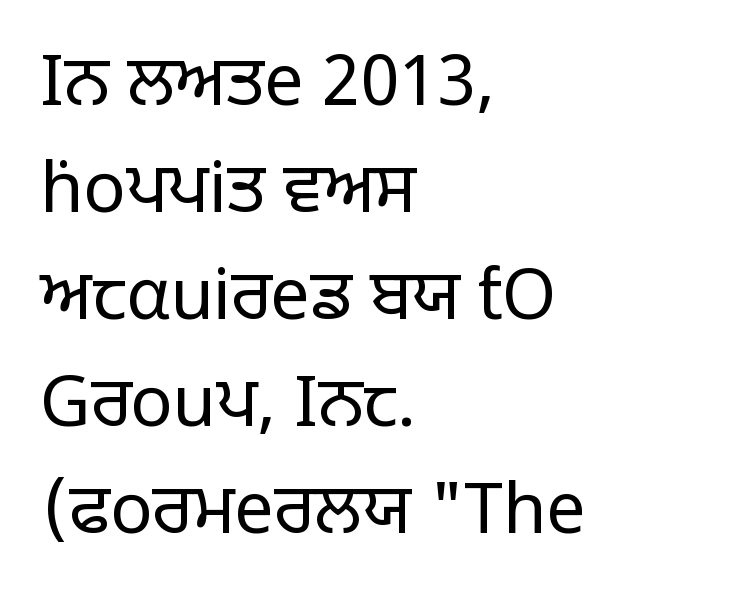
The image shows 70 px regular-weight sans-serif type, upright; set left-aligned, normal line spacing (1.53x), normal letter spacing, not underlined; low stroke contrast and a large x-height.
